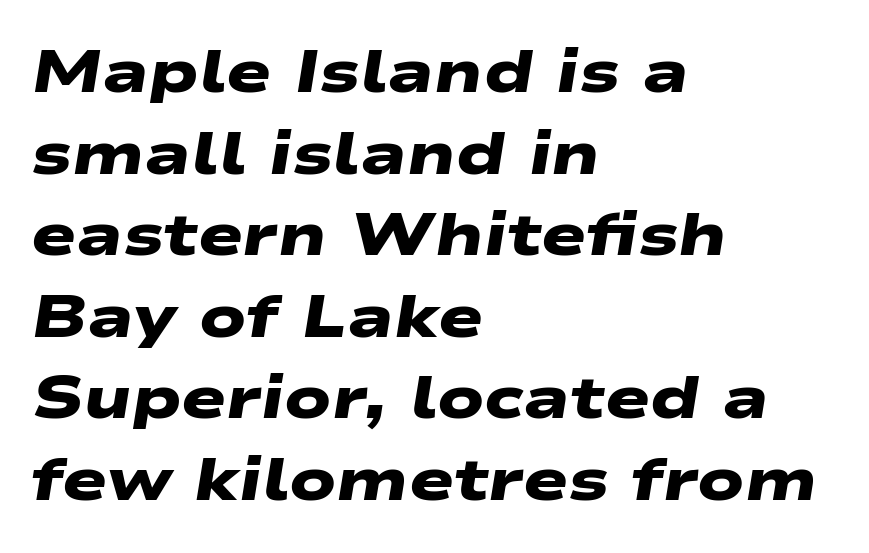
{"serif": "no", "bold": "yes", "weight": "heavy", "width": "wide", "stroke_contrast": "low", "x_height": "medium", "monospaced": "no", "underline": "no", "align": "left", "line_spacing": "normal", "line_spacing_ratio": 1.36, "letter_spacing": "normal", "letter_spacing_em": 0.0, "glyph_px": 60}
